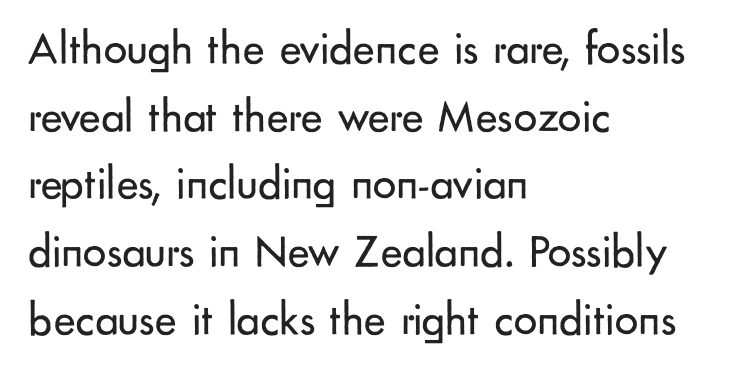
The image shows 47 px regular-weight sans-serif type, upright; set left-aligned, normal line spacing (1.44x), normal letter spacing, not underlined; low stroke contrast and a small x-height.
